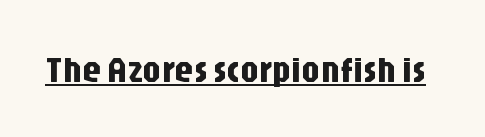
The image shows 37 px condensed sans-serif type, upright; set normal letter spacing, underlined; low stroke contrast and a large x-height.
